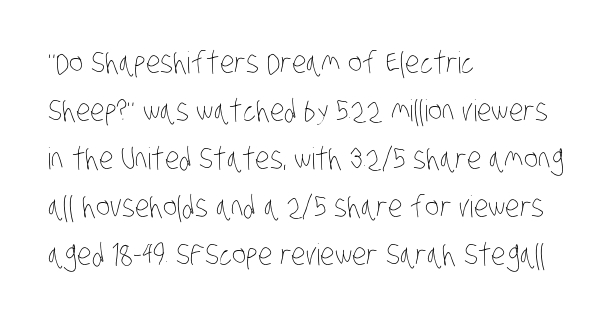
The image shows 30 px thin, condensed type; set left-aligned, normal line spacing (1.6x), normal letter spacing, not underlined; low stroke contrast and a large x-height.
